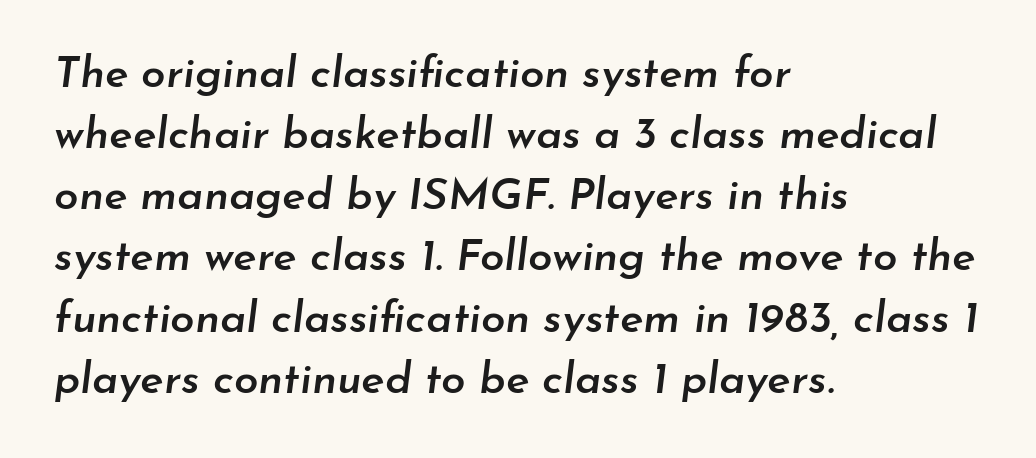
Tall strokes in this sample are angled rather than plumb. The letters sit at their default tracking, neither squeezed nor spread. Only glyphs here, with clear space below each row. A semibold gives these letters moderate extra thickness, short of bold. Spacing verdict: proportional, widths tailored to each character. Quick note: interline space is typical.
